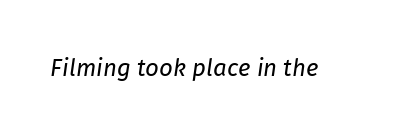
{"italic": "yes", "lean": "right", "slant_degrees": 8, "bold": "no", "underline": "no", "letter_spacing": "normal", "letter_spacing_em": 0.0, "glyph_px": 24}
